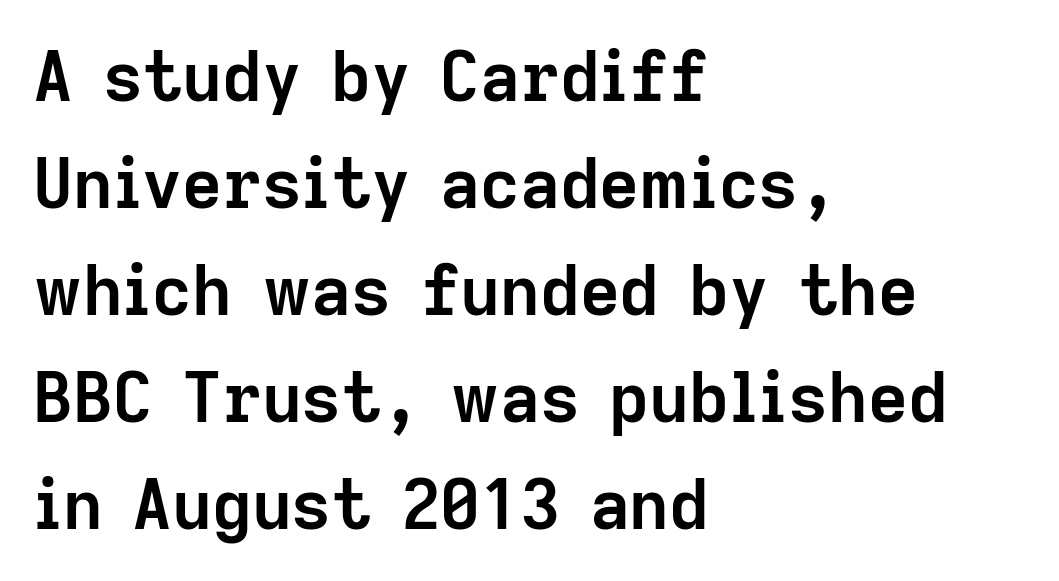
{"serif": "no", "italic": "no", "bold": "yes", "weight": "semibold", "width": "normal", "stroke_contrast": "low", "x_height": "medium", "monospaced": "no", "underline": "no", "align": "left", "line_spacing": "normal", "line_spacing_ratio": 1.55, "letter_spacing": "normal", "letter_spacing_em": 0.0, "glyph_px": 69}
